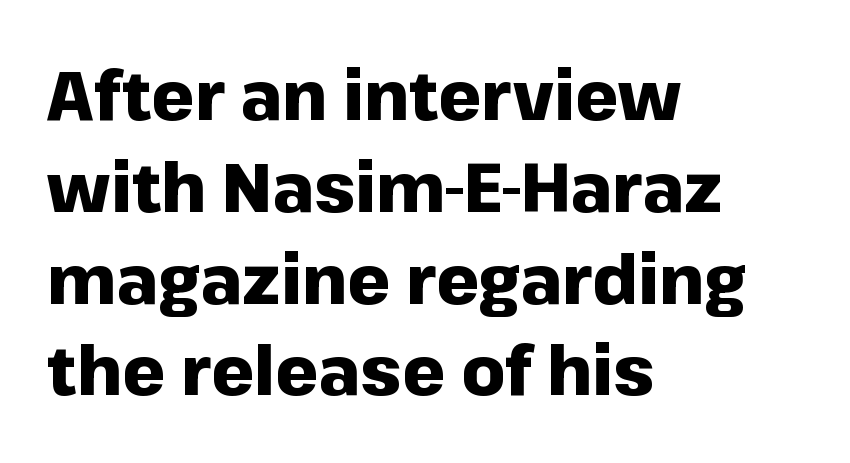
The image shows 68 px heavy sans-serif type, upright; set left-aligned, normal line spacing (1.35x), normal letter spacing, not underlined; low stroke contrast and a medium x-height.
